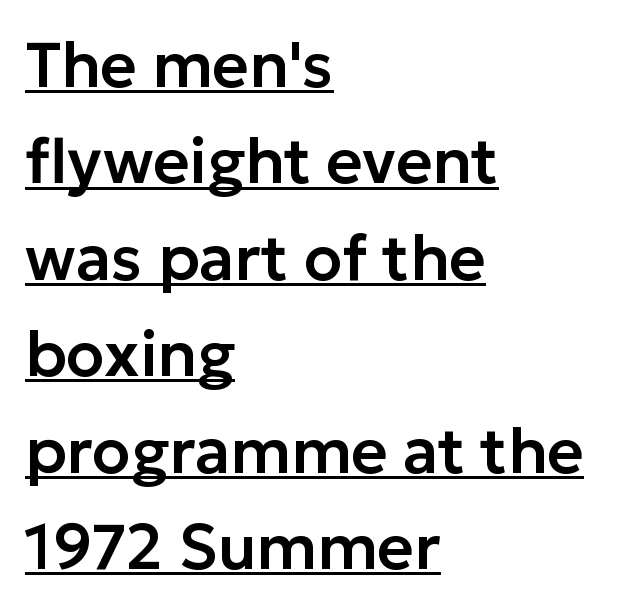
{"serif": "no", "italic": "no", "width": "normal", "stroke_contrast": "low", "x_height": "medium", "monospaced": "no", "underline": "yes", "align": "left", "line_spacing": "normal", "line_spacing_ratio": 1.53, "letter_spacing": "normal", "letter_spacing_em": 0.0, "glyph_px": 63}
